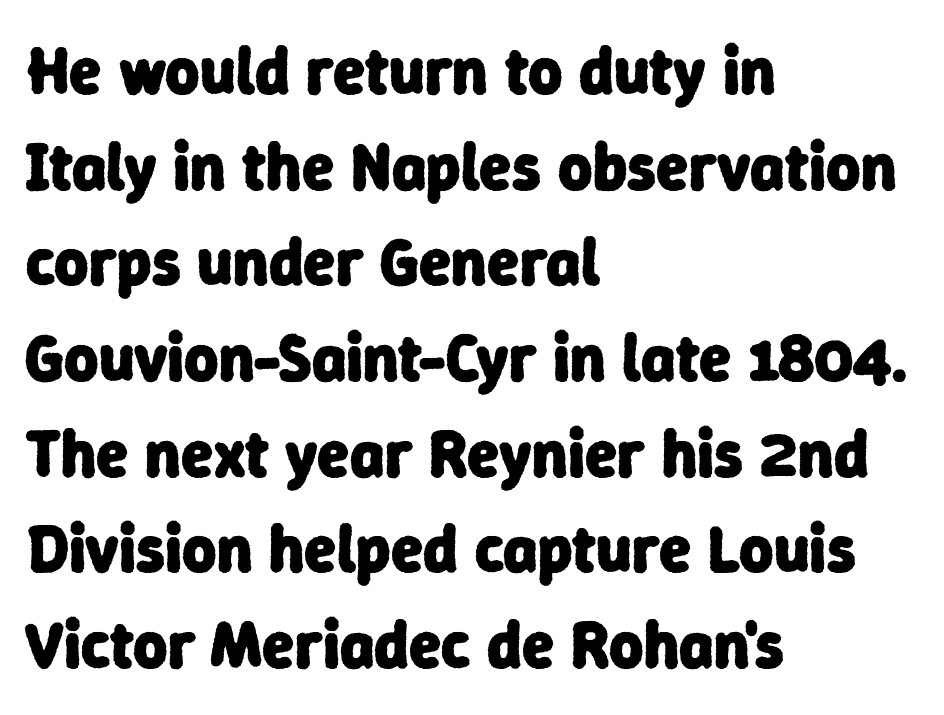
{"serif": "no", "bold": "yes", "weight": "heavy", "width": "normal", "stroke_contrast": "low", "x_height": "medium", "monospaced": "no", "underline": "no", "align": "left", "line_spacing": "normal", "line_spacing_ratio": 1.45, "letter_spacing": "normal", "letter_spacing_em": 0.0, "glyph_px": 66}
